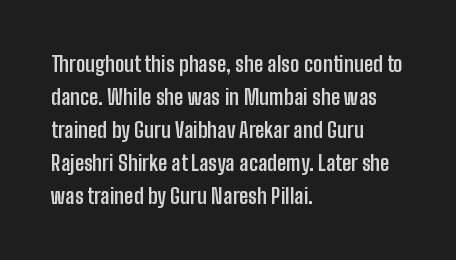
{"italic": "no", "bold": "yes", "underline": "no", "align": "left", "line_spacing": "normal", "line_spacing_ratio": 1.57, "letter_spacing": "normal", "letter_spacing_em": 0.0, "glyph_px": 21}
